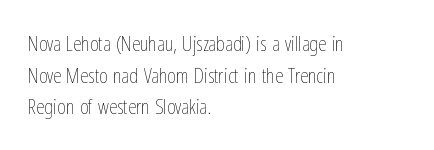
The image shows 21 px text type, upright; set left-aligned, normal line spacing (1.51x), normal letter spacing, not underlined.
